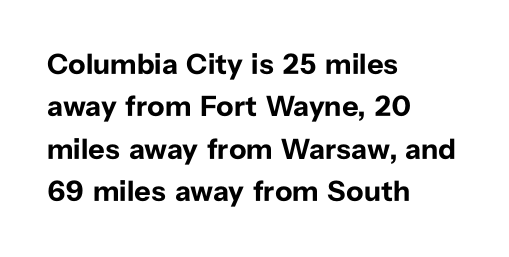
{"serif": "no", "italic": "no", "bold": "yes", "weight": "bold", "width": "normal", "stroke_contrast": "low", "x_height": "medium", "monospaced": "no", "underline": "no", "align": "left", "line_spacing": "normal", "line_spacing_ratio": 1.46, "letter_spacing": "normal", "letter_spacing_em": 0.0, "glyph_px": 29}
